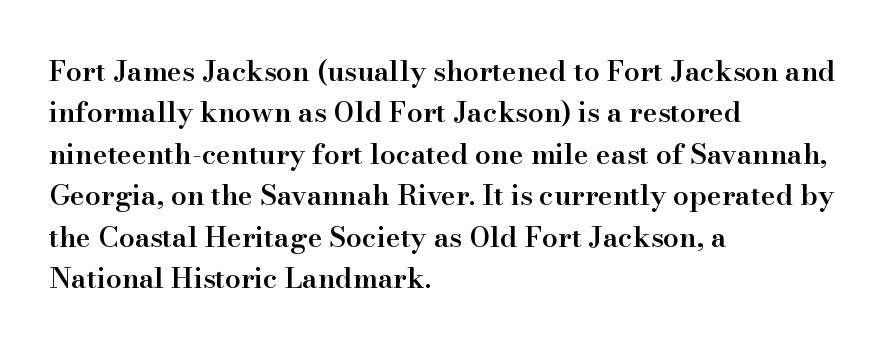
Type without underlining. Evenly set lines give the paragraph a standard silhouette. There is no visible air inserted between adjacent glyphs. Visually the block forms a straight wall on the left and a jagged coastline on the right.
